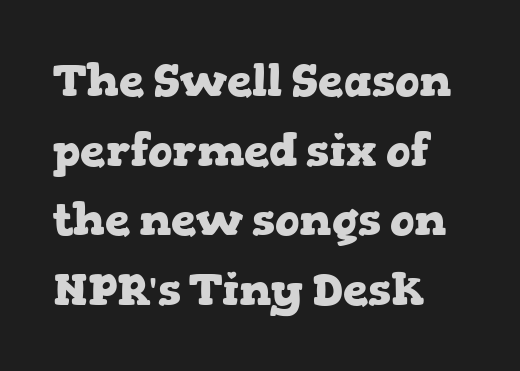
The image shows 45 px heavy, wide serif type, upright; set left-aligned, normal line spacing (1.55x), normal letter spacing, not underlined; low stroke contrast and a medium x-height.
